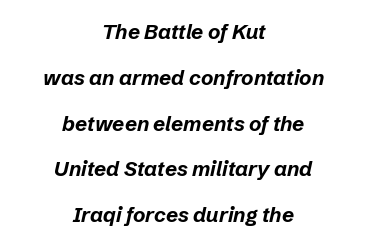
Q: Is the text bold? A: Yes.
Q: Is the text italic (slanted)? A: Yes, it leans right by about 12 degrees.
Q: Is the text underlined? A: No.
Q: How is the paragraph aligned? A: Centered.
Q: Is the spacing between letters normal or unusually wide? A: Normal.
Q: Is the spacing between lines tight, normal or loose? A: Loose.
